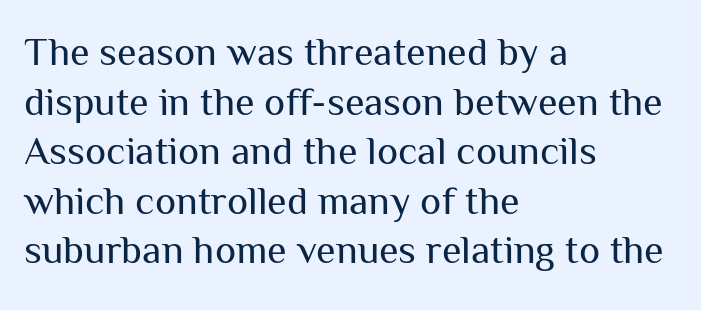
The gap between lines stays unmarked. Characters follow at the spacing the type designer built in. The typography opts for an upright posture over an oblique one. All the whitespace from short lines collects on the right. Looks like regular typesetting: each glyph gets only the width it needs. Weight: not bold — regular or lighter.
